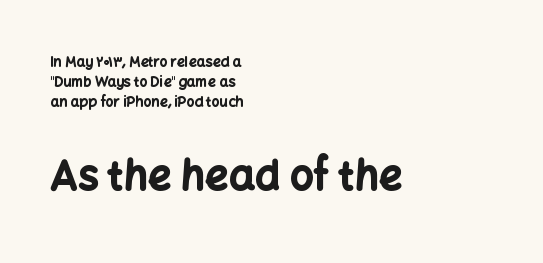
{"serif": "no", "italic": "no", "bold": "yes", "weight": "bold", "width": "normal", "stroke_contrast": "low", "x_height": "medium", "monospaced": "no", "underline": "no", "align": "left", "line_spacing": "normal", "line_spacing_ratio": 1.43, "letter_spacing": "normal", "letter_spacing_em": 0.0, "larger_block": "second", "size_ratio": 2.93, "glyph_px": 41}
